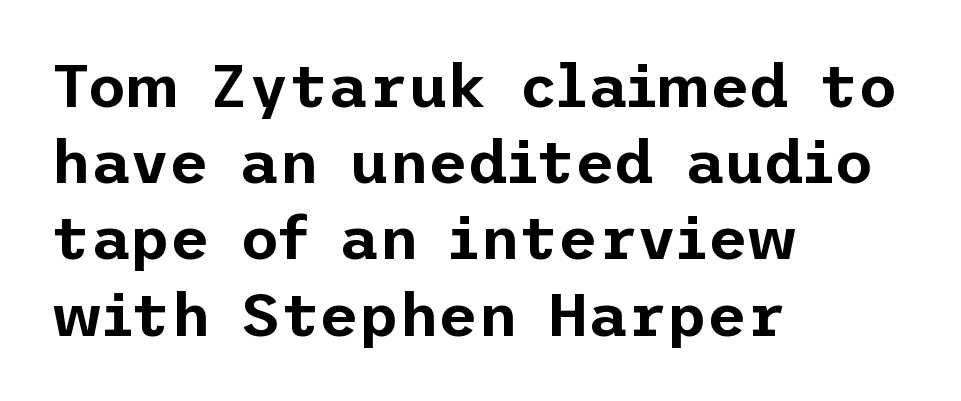
The image shows 61 px sans-serif type, upright; set left-aligned, normal line spacing (1.25x), normal letter spacing, not underlined; low stroke contrast and a medium x-height.
